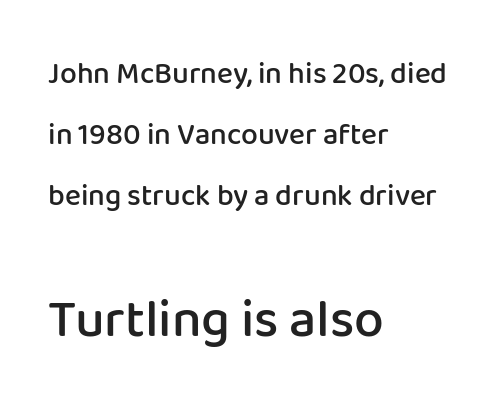
{"serif": "no", "italic": "no", "bold": "semi", "weight": "semibold", "width": "normal", "stroke_contrast": "low", "x_height": "medium", "monospaced": "no", "underline": "no", "align": "left", "line_spacing": "loose", "line_spacing_ratio": 2.04, "letter_spacing": "normal", "letter_spacing_em": 0.0, "larger_block": "second", "size_ratio": 1.77, "glyph_px": 53}
